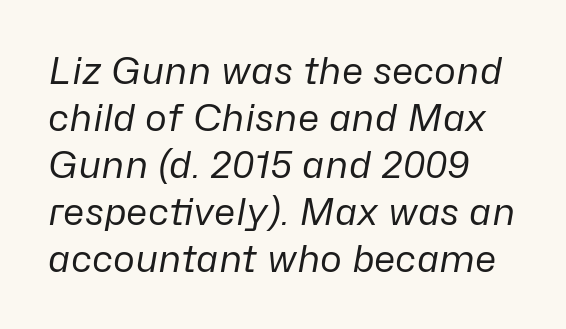
{"italic": "yes", "lean": "right", "slant_degrees": 10, "bold": "no", "weight": "regular", "width": "normal", "stroke_contrast": "low", "x_height": "medium", "monospaced": "no", "underline": "no", "align": "left", "line_spacing": "normal", "line_spacing_ratio": 1.27, "letter_spacing": "normal", "letter_spacing_em": 0.0, "glyph_px": 37}
